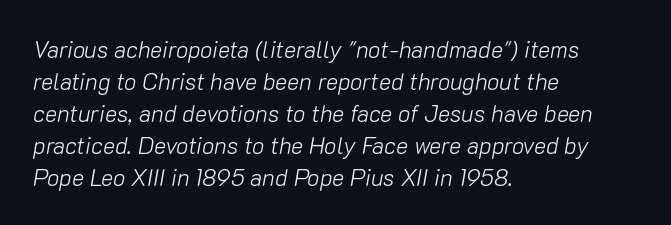
Heaviness? Minimal to ordinary, like unemphasized prose. Each line starts at the same left margin while the right side varies. The letters sit at their default tracking, neither squeezed nor spread. This rendering features lettering with no underline. The passage shown stacks its lines at a standard gap.
